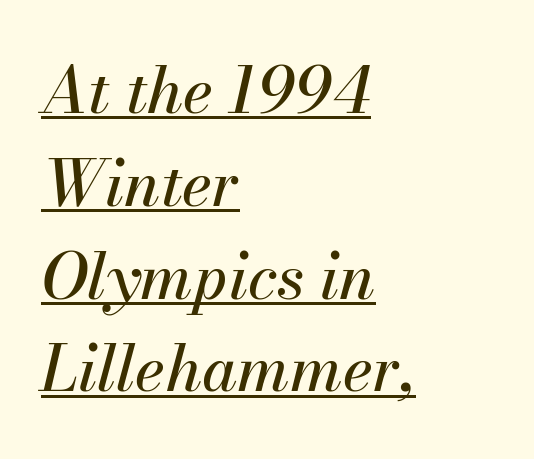
Q: Is the text italic (slanted)? A: Yes, it leans right by about 13 degrees.
Q: Is the text underlined? A: Yes.
Q: How is the paragraph aligned? A: Left-aligned.
Q: Is the spacing between letters normal or unusually wide? A: Normal.
Q: Is the spacing between lines tight, normal or loose? A: Normal.
Q: Width (condensed, normal, or wide)? A: Normal.
Q: Stroke contrast? A: Medium.
Q: x-height? A: Small.
Q: Monospaced? A: No.
